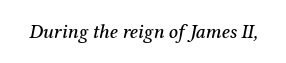
The image shows 20 px text type, italic (leaning right); set normal letter spacing, not underlined.
